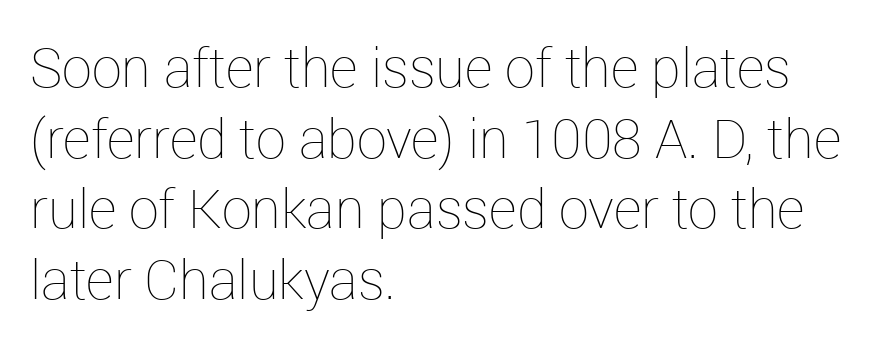
{"italic": "no", "bold": "no", "weight": "thin", "width": "normal", "stroke_contrast": "low", "x_height": "medium", "monospaced": "no", "underline": "no", "align": "left", "line_spacing": "normal", "line_spacing_ratio": 1.31, "letter_spacing": "normal", "letter_spacing_em": 0.0, "glyph_px": 54}
